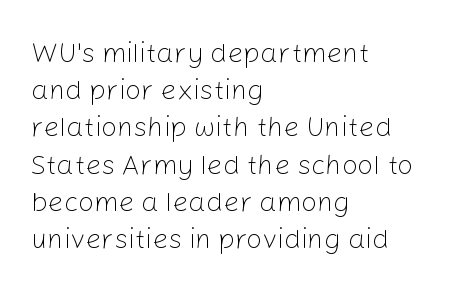
The typeface has the unassuming heft of standard copy or less. The paragraph shown leans on its left margin. The rendering shows plain stroke endings on the letterforms — a sans-serif design. This rendering leaves character spacing at its baseline value. Bare-footed words on every line. Tall strokes in this sample are plumb rather than angled.
